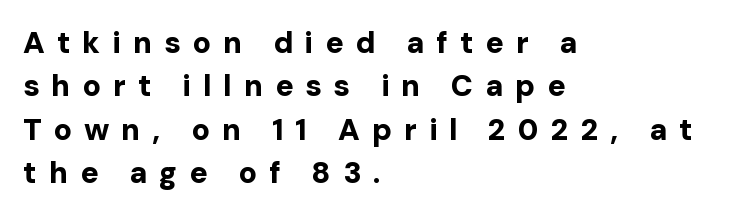
Q: Is the text bold? A: Yes.
Q: Is the text italic (slanted)? A: No, it is upright.
Q: Is the typeface a serif or a sans-serif typeface? A: Sans-serif.
Q: Is the text underlined? A: No.
Q: How is the paragraph aligned? A: Left-aligned.
Q: Is the spacing between letters normal or unusually wide? A: Unusually wide.
Q: Is the spacing between lines tight, normal or loose? A: Normal.
Q: Width (condensed, normal, or wide)? A: Normal.
Q: Stroke contrast? A: Low.
Q: x-height? A: Medium.
Q: Monospaced? A: No.
